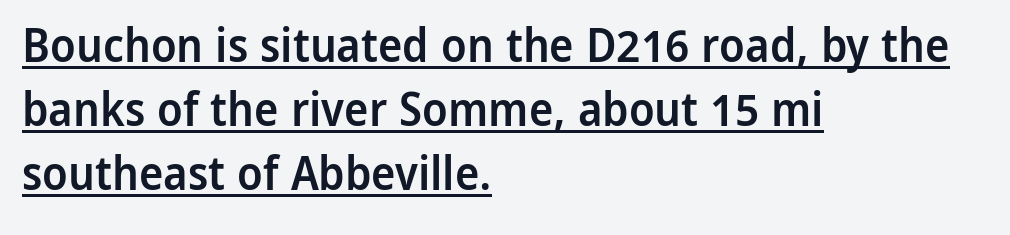
The font family rendered here belongs to the sans-serif group. Nobody touched the tracking dial on this one. The specimen includes a rule beneath the text block's lines. Each letter keeps its own natural width here, so spacing adapts to shape.
